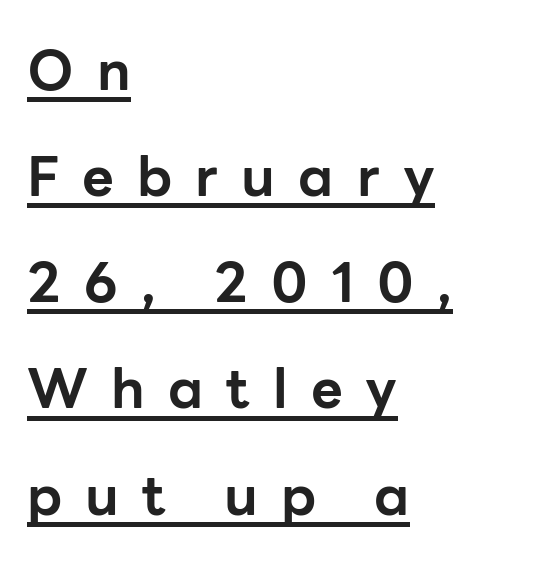
Emphasis by weight is at full strength: bold. The tracking jumps out immediately: characters are airy and widely separated. When letters stand straight like this, we call the style roman or upright. Students, observe the line beneath the letters — that is underlining. The rendering anchors every line to the left-hand side. The vertical gap from one line to the next is large.
